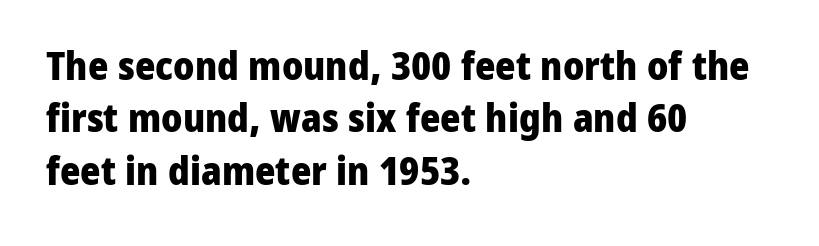
You could not count columns in this text — the font is proportionally spaced. I'd call this a sans setting — the letters go barefoot. This rendering features lettering with no underline. Compared with typical paragraphs, the rows here are spaced about the same. In terms of weight, the rendering is a true, heavy bold. The letters stand straight up with perfectly vertical stems.
